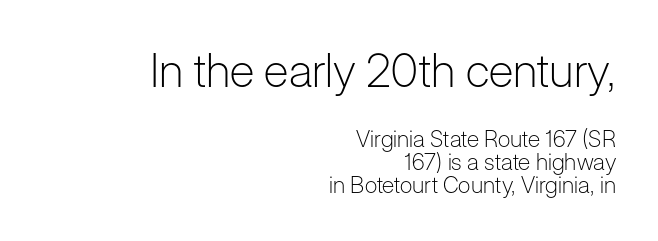
Q: Is the text bold? A: No.
Q: Is the text italic (slanted)? A: No, it is upright.
Q: Is the typeface a serif or a sans-serif typeface? A: Sans-serif.
Q: Is the text underlined? A: No.
Q: How is the paragraph aligned? A: Right-aligned.
Q: Is the spacing between letters normal or unusually wide? A: Normal.
Q: Is the spacing between lines tight, normal or loose? A: Tight.
Q: Which block of text is set in a larger size, the first (top) or the second (bottom)? A: The first (top) one.
Q: Width (condensed, normal, or wide)? A: Normal.
Q: Stroke contrast? A: Low.
Q: x-height? A: Medium.
Q: Monospaced? A: No.
